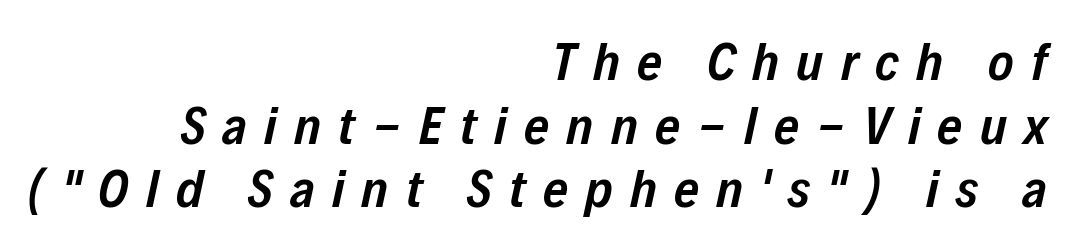
The image shows 54 px semibold, condensed type, italic (leaning right); set right-aligned, line spacing 1.18x, unusually wide letter spacing (+0.32 em), not underlined; low stroke contrast and a medium x-height.
